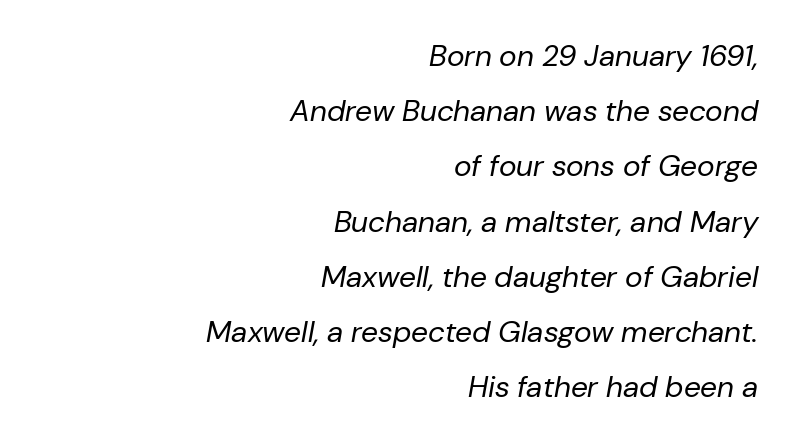
Tracking value appears to be zero — textbook default spacing. The space beneath each line is pristine and unruled. Typeset ragged left — the right edge is the straight one. The rendering uses natural spacing where letterforms have individual widths. Vertical stems look standard width or narrower in stroke.
